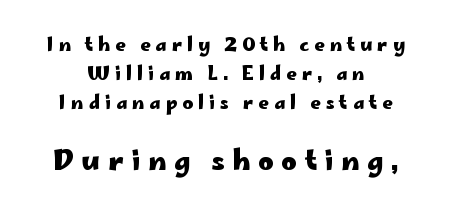
Q: Is the text bold? A: Yes.
Q: Is the text italic (slanted)? A: No, it is upright.
Q: Is the text underlined? A: No.
Q: Is the spacing between letters normal or unusually wide? A: Unusually wide.
Q: Is the spacing between lines tight, normal or loose? A: Normal.
Q: Which block of text is set in a larger size, the first (top) or the second (bottom)? A: The second (bottom) one.
